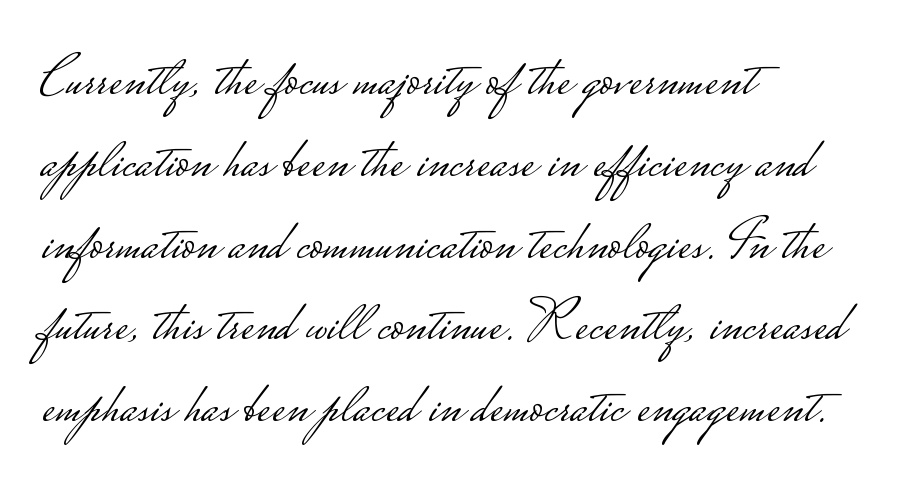
The image shows 58 px light, wide sans-serif type; set left-aligned, normal line spacing (1.41x), normal letter spacing, not underlined; low stroke contrast.
